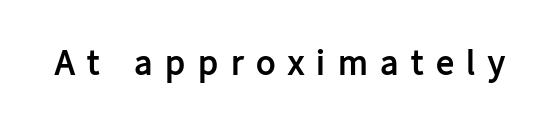
{"serif": "no", "italic": "no", "bold": "yes", "weight": "semibold", "width": "normal", "stroke_contrast": "low", "x_height": "medium", "monospaced": "no", "underline": "no", "letter_spacing": "wide", "letter_spacing_em": 0.35, "glyph_px": 36}
